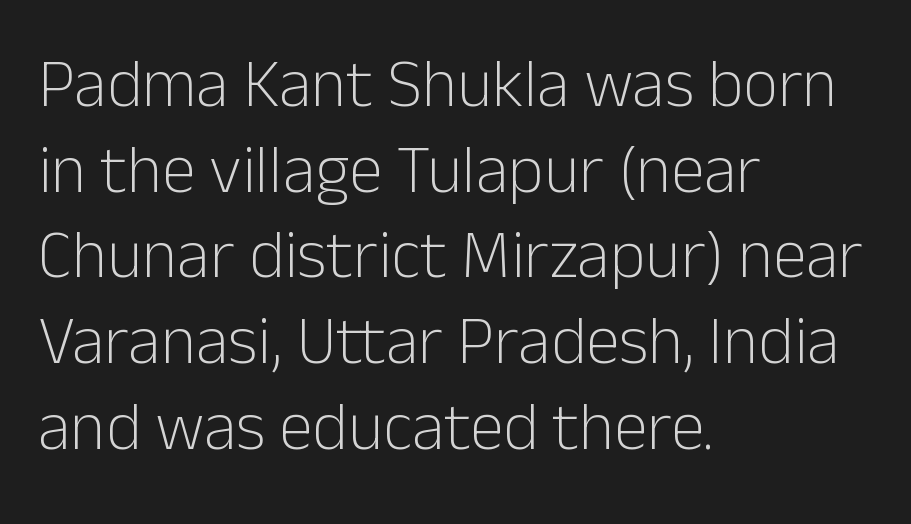
Q: Is the text bold? A: No.
Q: Is the text italic (slanted)? A: No, it is upright.
Q: Is the typeface a serif or a sans-serif typeface? A: Sans-serif.
Q: Is the text underlined? A: No.
Q: How is the paragraph aligned? A: Left-aligned.
Q: Is the spacing between letters normal or unusually wide? A: Normal.
Q: Is the spacing between lines tight, normal or loose? A: Normal.
Q: Width (condensed, normal, or wide)? A: Normal.
Q: Stroke contrast? A: Low.
Q: x-height? A: Medium.
Q: Monospaced? A: No.
